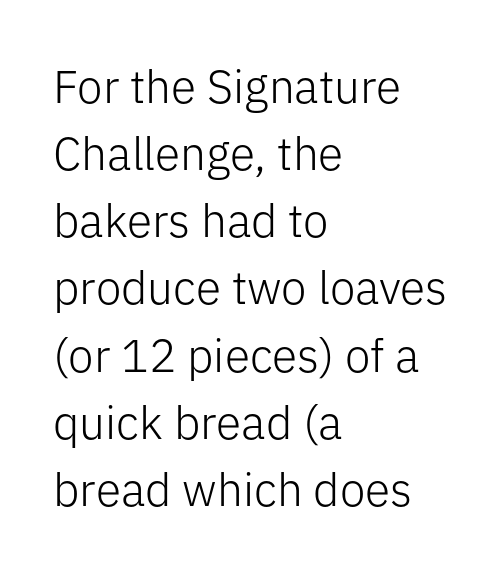
Short and long lines alike share a common starting point at left. Between one letter and the next there's only the usual sliver of space. Descenders are the only things crossing below the line. These lines are rendered in a variable-pitch font. Tall strokes in this sample are plumb rather than angled.
